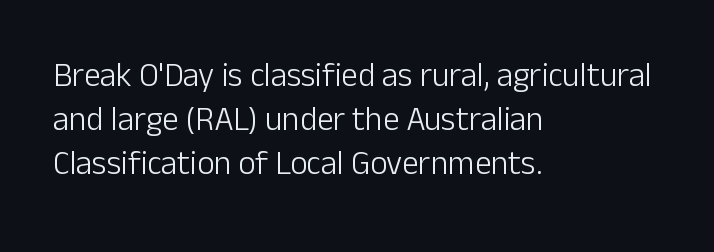
Notice how the passage keeps a crisp vertical edge on the left only. Think of a printed novel: that variable character pitch is what you see here. The designer left line spacing at the default. Students, note that the glyphs here touch the page at normal intervals. Nope, no serifs anywhere on these letters. The weight tops out at a normal text grade.
